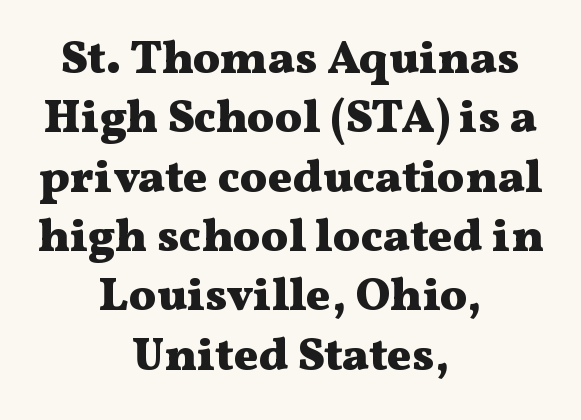
Q: Is the text bold? A: Yes.
Q: Is the text italic (slanted)? A: No, it is upright.
Q: Is the typeface a serif or a sans-serif typeface? A: Serif.
Q: Is the text underlined? A: No.
Q: How is the paragraph aligned? A: Centered.
Q: Is the spacing between letters normal or unusually wide? A: Normal.
Q: Is the spacing between lines tight, normal or loose? A: Normal.
Q: Width (condensed, normal, or wide)? A: Wide.
Q: Stroke contrast? A: Medium.
Q: x-height? A: Medium.
Q: Monospaced? A: No.
